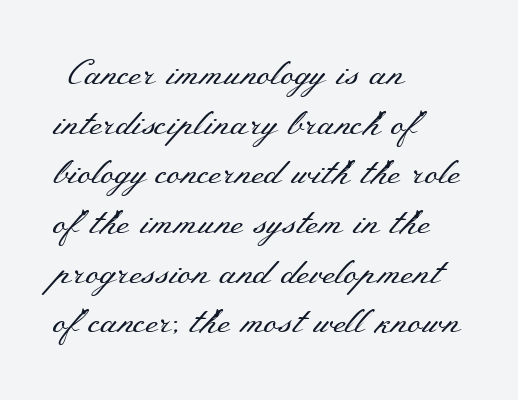
{"serif": "yes", "bold": "no", "weight": "regular", "width": "wide", "stroke_contrast": "medium", "x_height": "small", "monospaced": "no", "underline": "no", "align": "left", "line_spacing": "normal", "line_spacing_ratio": 1.42, "letter_spacing": "normal", "letter_spacing_em": 0.0, "glyph_px": 35}
